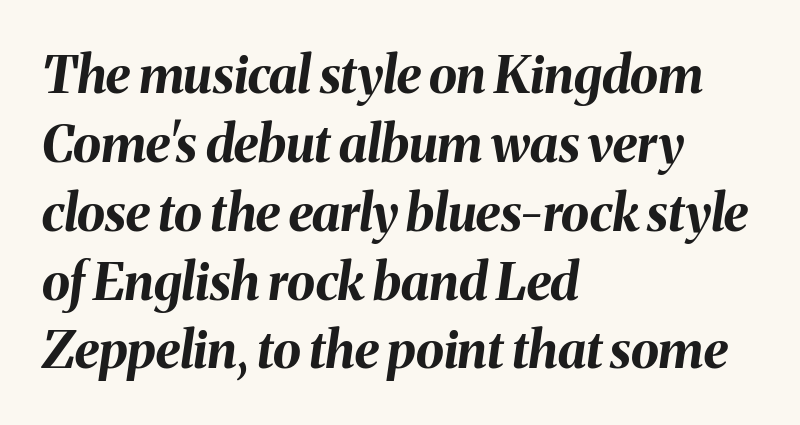
{"italic": "yes", "lean": "right", "slant_degrees": 8, "bold": "yes", "weight": "bold", "width": "normal", "stroke_contrast": "medium", "x_height": "medium", "monospaced": "no", "underline": "no", "align": "left", "line_spacing": "normal", "line_spacing_ratio": 1.35, "letter_spacing": "normal", "letter_spacing_em": 0.0, "glyph_px": 51}
